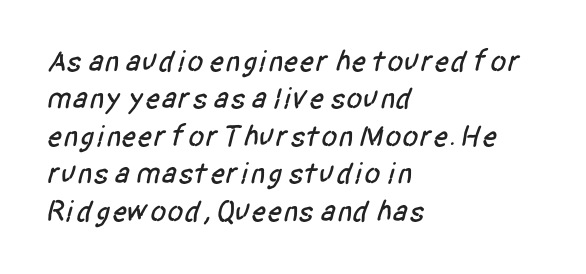
{"serif": "no", "width": "condensed", "stroke_contrast": "low", "x_height": "large", "monospaced": "no", "underline": "no", "align": "left", "line_spacing": "normal", "line_spacing_ratio": 1.25, "letter_spacing": "normal", "letter_spacing_em": 0.0, "glyph_px": 30}
